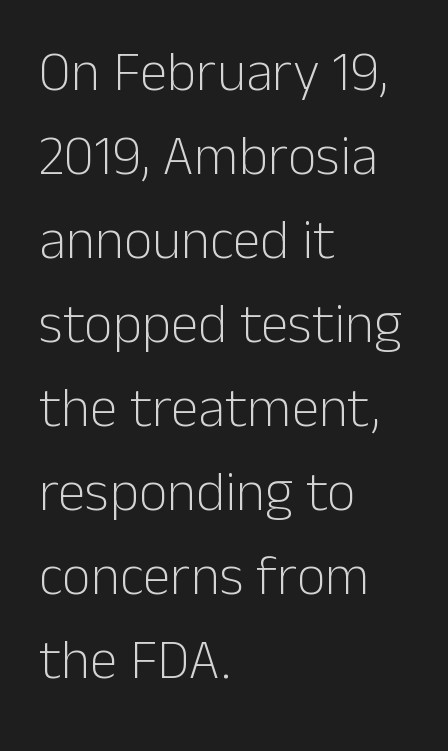
The rendering uses natural spacing where letterforms have individual widths. The foot of each line stays bare and open. The block of text has a typical density, with ordinary space between rows. Inter-character spacing is left at the font's built-in metrics. Typographically, this falls in the sans-serif category. No chunkiness to these letters — they're not bold.
